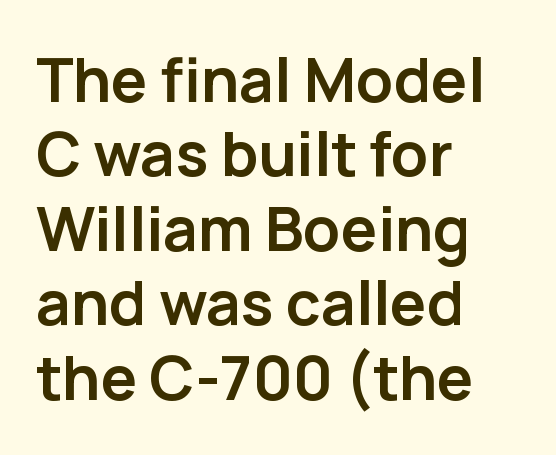
You'd pick this weight for a headline — it's a proper bold. No feet cap the strokes, marking this as sans-serif type. The zone under the glyphs is completely vacant. Note the varied advance widths — an 'i' is clearly narrower than an 'm'.
